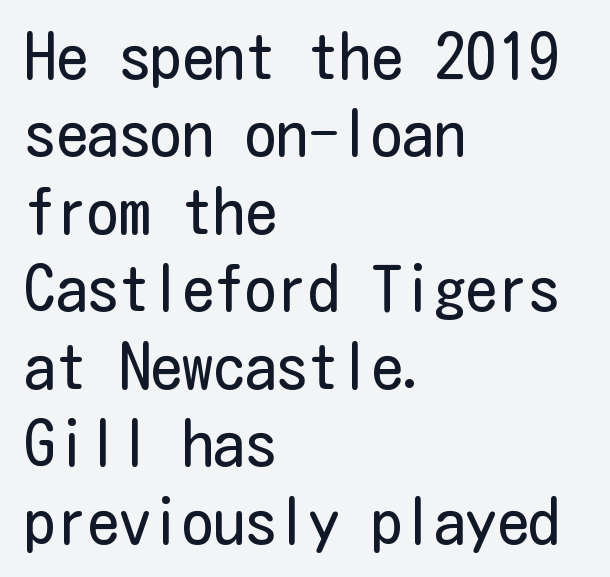
The string is rendered with underlining switched off. If you drew a line through each stem, it would be perfectly vertical. The letters look calm and open, with moderate or lighter stems. Regarding serifs, this sample does without them. Does the copy run flush right? No — it runs flush left.
